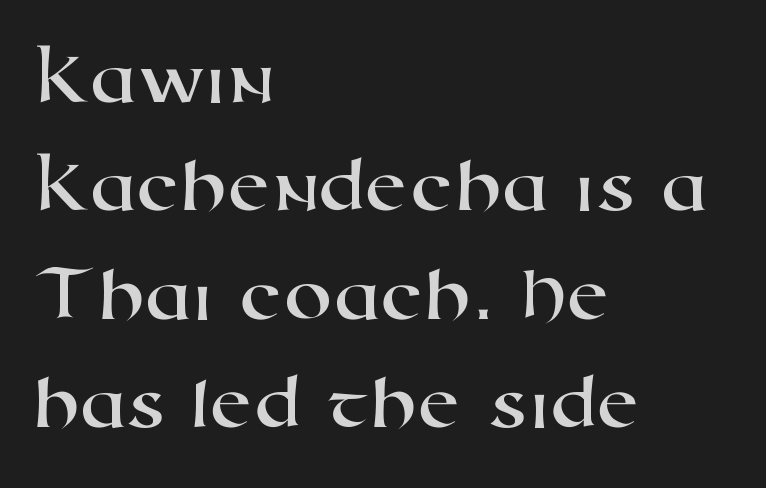
{"serif": "no", "width": "wide", "stroke_contrast": "high", "x_height": "medium", "monospaced": "no", "underline": "no", "align": "left", "line_spacing": "normal", "line_spacing_ratio": 1.39, "letter_spacing": "normal", "letter_spacing_em": 0.0, "glyph_px": 78}
